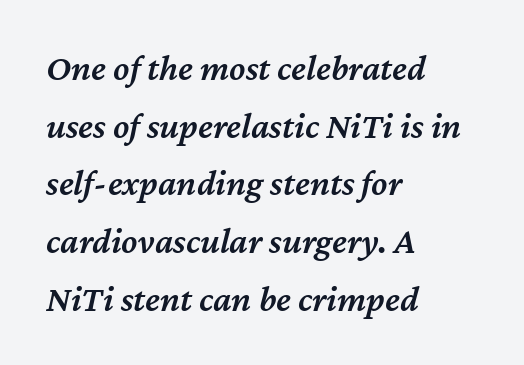
These lines are rendered in a variable-pitch font. If you drew a line through each stem, it would be angled. The typesetting leans somewhat heavy: a semibold. The strip under each line holds only bare page. This sample uses plain, unmodified letter spacing. One glance says typical: line gaps are just what's usual.
